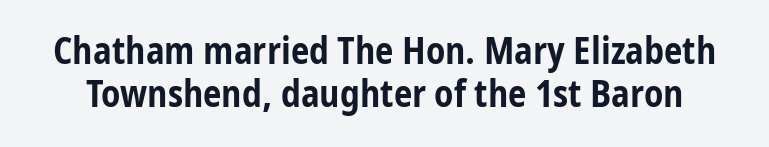
Q: Is the text bold? A: Yes.
Q: Is the text italic (slanted)? A: No, it is upright.
Q: Is the typeface a serif or a sans-serif typeface? A: Sans-serif.
Q: Is the text underlined? A: No.
Q: Is the spacing between letters normal or unusually wide? A: Normal.
Q: Width (condensed, normal, or wide)? A: Condensed.
Q: Stroke contrast? A: Low.
Q: x-height? A: Medium.
Q: Monospaced? A: No.
